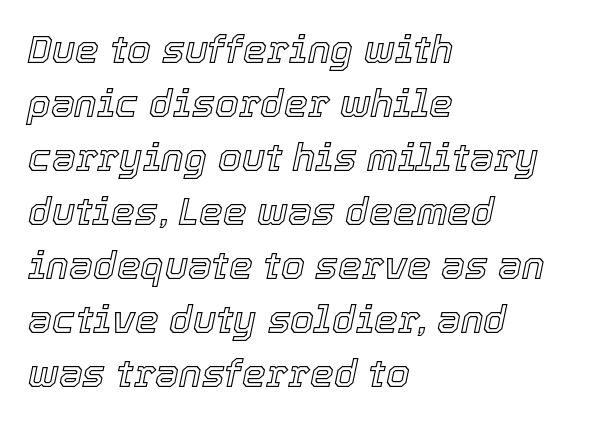
The image shows 38 px text type, italic (leaning right); set left-aligned, normal line spacing (1.42x), normal letter spacing, not underlined; a medium x-height.
